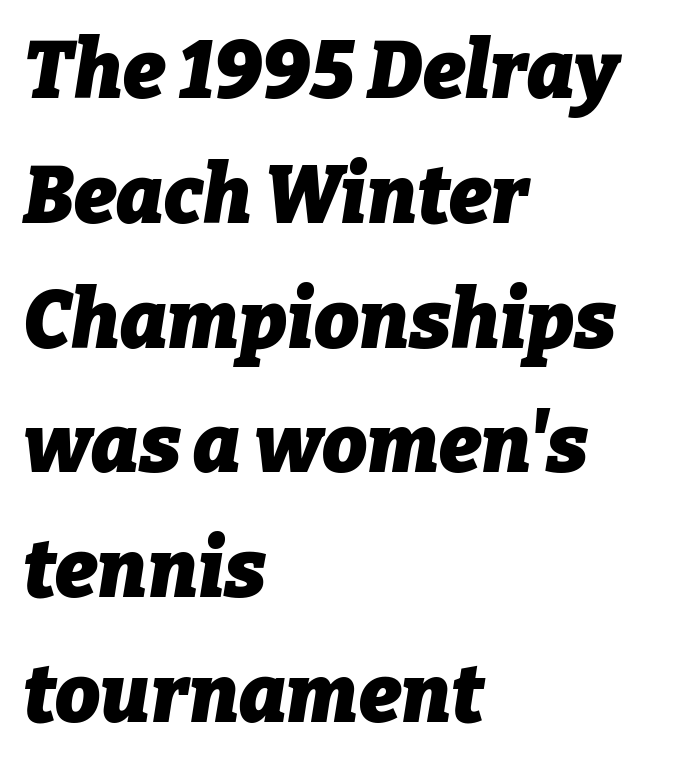
Q: Is the text bold? A: Yes.
Q: Is the text italic (slanted)? A: Yes, it leans right by about 9 degrees.
Q: Is the text underlined? A: No.
Q: How is the paragraph aligned? A: Left-aligned.
Q: Is the spacing between letters normal or unusually wide? A: Normal.
Q: Is the spacing between lines tight, normal or loose? A: Normal.
Q: Width (condensed, normal, or wide)? A: Normal.
Q: Stroke contrast? A: Low.
Q: x-height? A: Medium.
Q: Monospaced? A: No.
